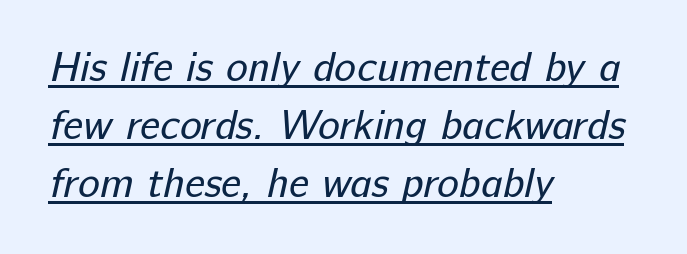
The leading is moderate, giving the passage an even texture. Compared with typical body copy, the letter spacing here is the same. The passage shown is typed in a proportional face where columns would drift. No heavy texture on the line: the type isn't bold.
